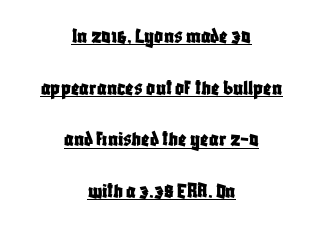
The image shows 22 px text type, upright; set centered, loose line spacing (2.35x), normal letter spacing, underlined.
